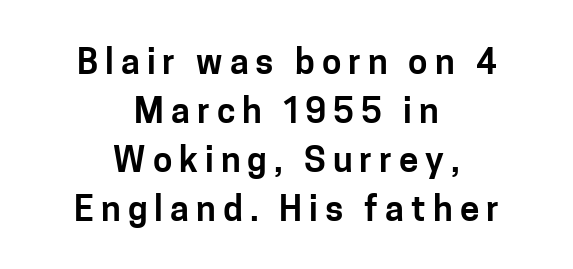
The image shows 35 px sans-serif type, upright; set centered, normal line spacing (1.4x), unusually wide letter spacing (+0.2 em), not underlined; low stroke contrast and a medium x-height.
